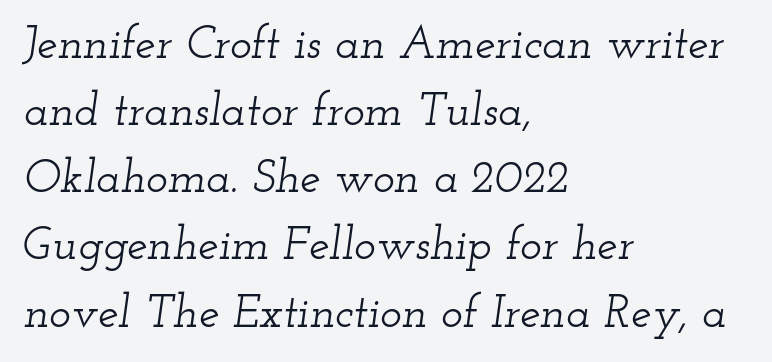
The letters advance in unequal steps, a hallmark of proportional type. The space between consecutive lines is moderate. The type family on display is of the serif kind. Look at the tracking — it's just the regular setting, nothing added. Glance below the letters and you will spot only blank space. The compositor pushed each line to the left boundary.
